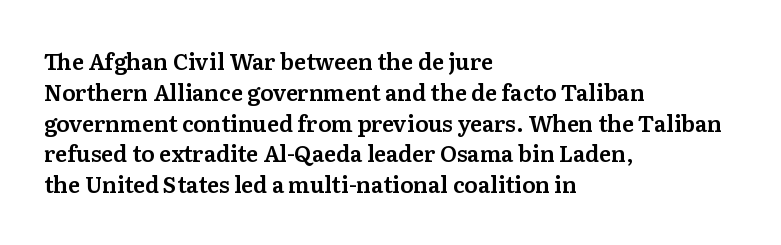
A classic flush-left, rag-right setting is used for this passage. Rendered with straight, roman letterforms. The rendering uses a moderate line-height, typical for paragraphs. In terms of letterspacing, this is plain default setting.
